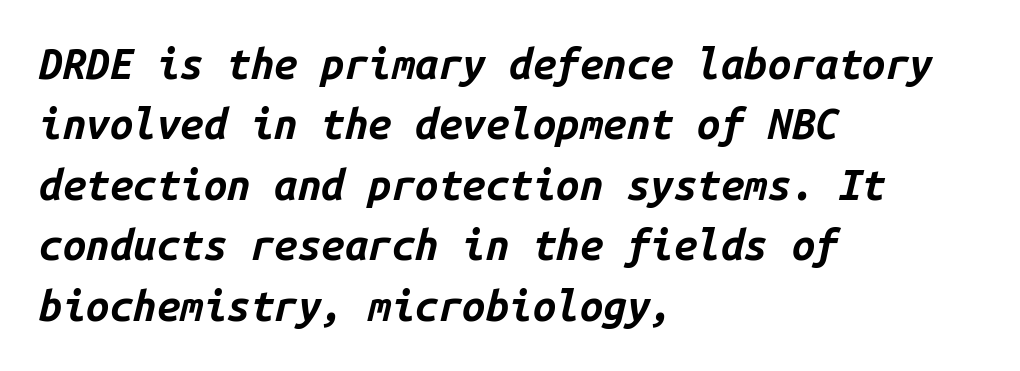
{"italic": "yes", "lean": "right", "slant_degrees": 14, "bold": "yes", "weight": "bold", "width": "normal", "stroke_contrast": "low", "x_height": "medium", "monospaced": "yes", "underline": "no", "align": "left", "line_spacing": "normal", "line_spacing_ratio": 1.44, "letter_spacing": "normal", "letter_spacing_em": 0.0, "glyph_px": 42}
